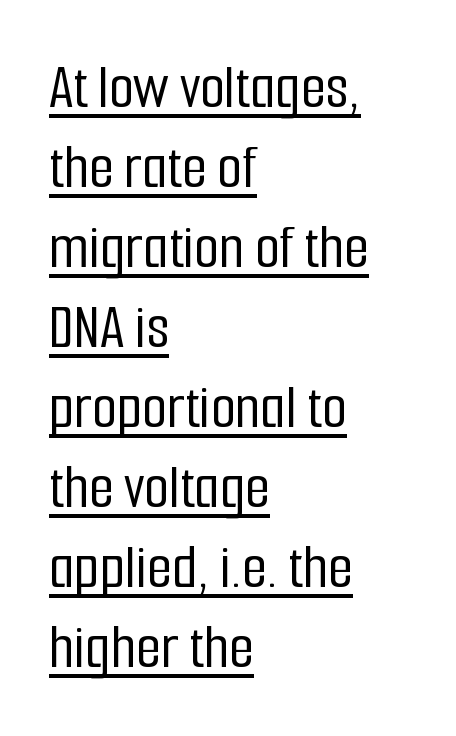
{"serif": "no", "italic": "no", "width": "condensed", "stroke_contrast": "low", "x_height": "medium", "monospaced": "no", "underline": "yes", "align": "left", "line_spacing": "normal", "line_spacing_ratio": 1.25, "letter_spacing": "normal", "letter_spacing_em": 0.0, "glyph_px": 64}
